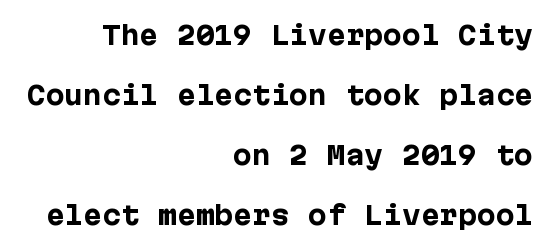
{"italic": "no", "bold": "yes", "underline": "no", "align": "right", "line_spacing": "loose", "line_spacing_ratio": 2.4, "letter_spacing": "normal", "letter_spacing_em": 0.0, "glyph_px": 25}
